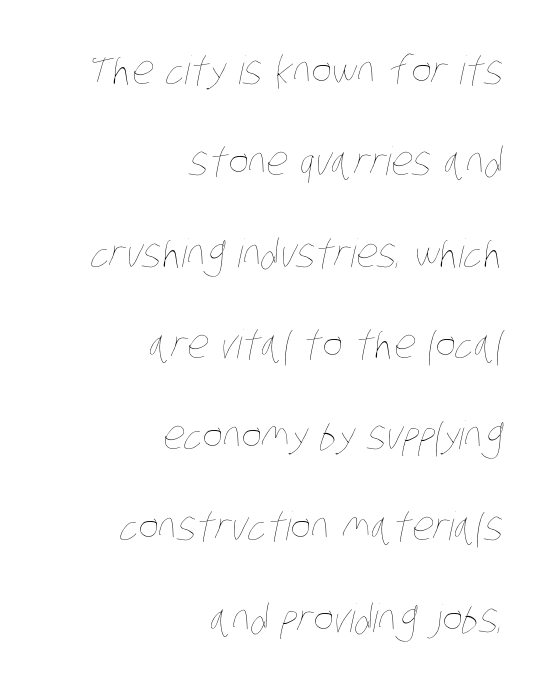
{"bold": "no", "weight": "thin", "width": "condensed", "stroke_contrast": "low", "x_height": "large", "monospaced": "no", "underline": "no", "align": "right", "line_spacing": "loose", "line_spacing_ratio": 2.34, "letter_spacing": "normal", "letter_spacing_em": 0.0, "glyph_px": 39}
